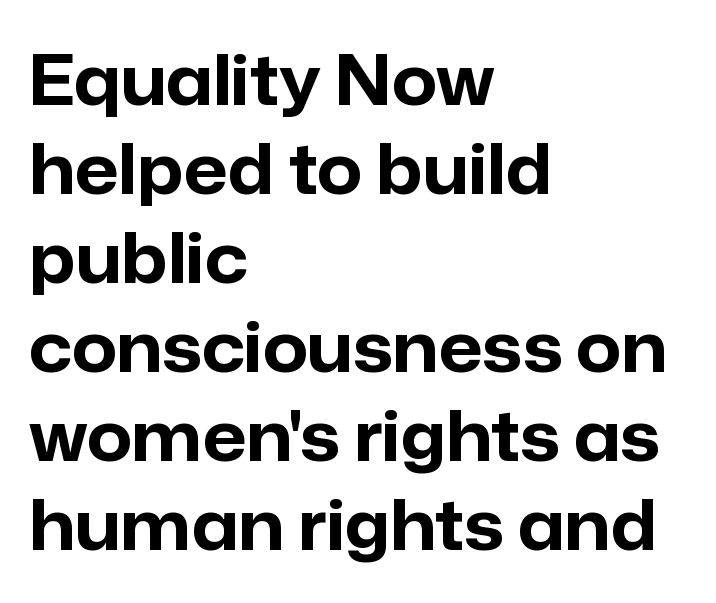
Q: Is the text bold? A: Yes.
Q: Is the text italic (slanted)? A: No, it is upright.
Q: Is the typeface a serif or a sans-serif typeface? A: Sans-serif.
Q: Is the text underlined? A: No.
Q: How is the paragraph aligned? A: Left-aligned.
Q: Is the spacing between letters normal or unusually wide? A: Normal.
Q: Is the spacing between lines tight, normal or loose? A: Normal.
Q: Width (condensed, normal, or wide)? A: Normal.
Q: Stroke contrast? A: Low.
Q: x-height? A: Medium.
Q: Monospaced? A: No.
